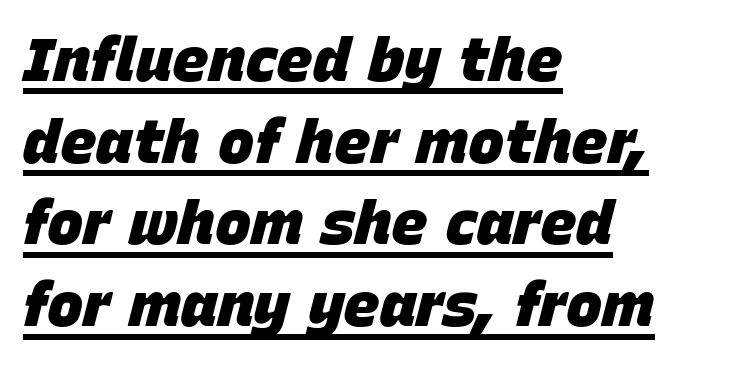
{"italic": "yes", "lean": "right", "slant_degrees": 15, "bold": "yes", "weight": "heavy", "width": "normal", "stroke_contrast": "low", "x_height": "large", "monospaced": "no", "underline": "yes", "align": "left", "line_spacing": "normal", "line_spacing_ratio": 1.34, "letter_spacing": "normal", "letter_spacing_em": 0.0, "glyph_px": 61}
